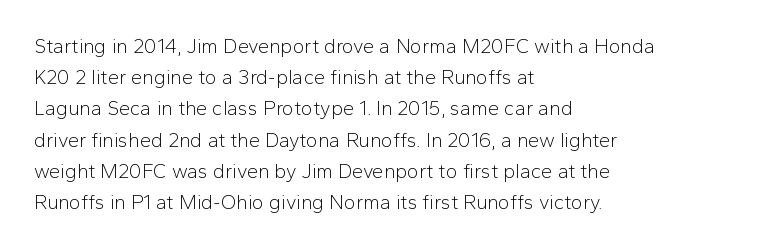
{"italic": "no", "bold": "no", "underline": "no", "align": "left", "line_spacing": "normal", "line_spacing_ratio": 1.56, "letter_spacing": "normal", "letter_spacing_em": 0.0, "glyph_px": 20}
